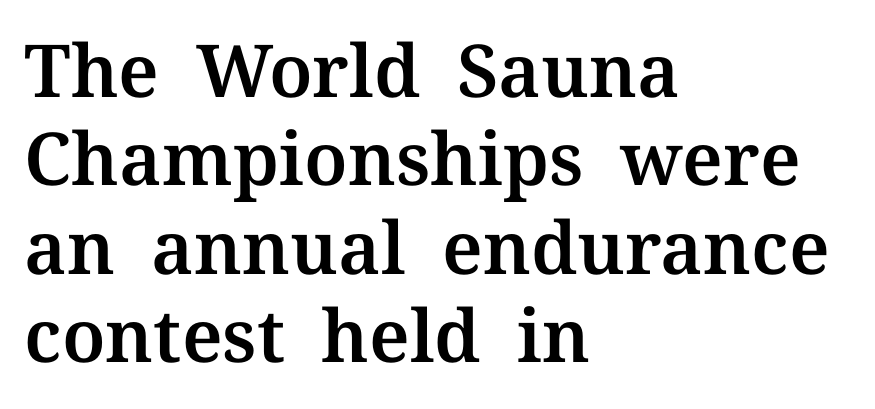
The image shows 73 px serif type, upright; set left-aligned, line spacing 1.21x, normal letter spacing, not underlined; medium stroke contrast and a medium x-height.
